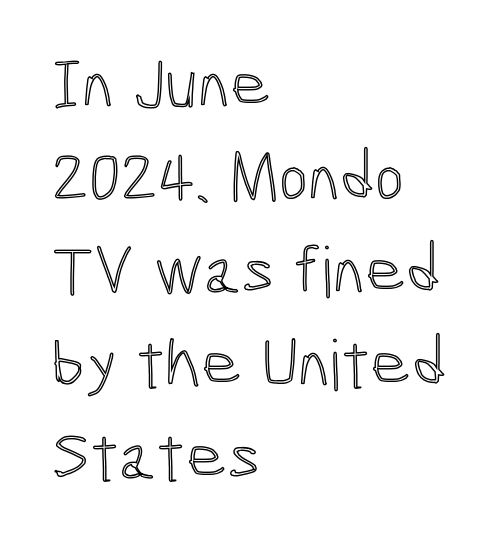
{"italic": "no", "width": "condensed", "x_height": "medium", "monospaced": "no", "underline": "no", "align": "left", "line_spacing": "normal", "line_spacing_ratio": 1.33, "letter_spacing": "normal", "letter_spacing_em": 0.0, "glyph_px": 70}
